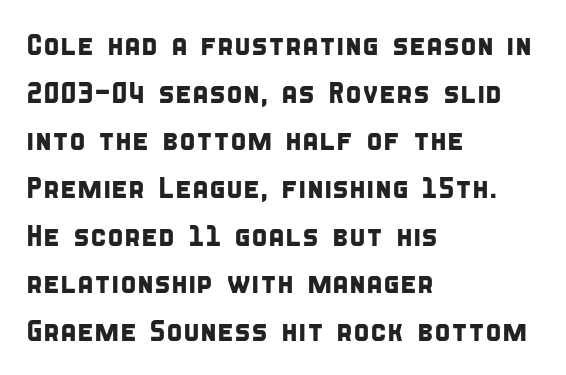
{"serif": "no", "width": "condensed", "stroke_contrast": "low", "x_height": "large", "monospaced": "no", "underline": "no", "align": "left", "line_spacing": "normal", "line_spacing_ratio": 1.59, "letter_spacing": "normal", "letter_spacing_em": 0.0, "glyph_px": 30}
